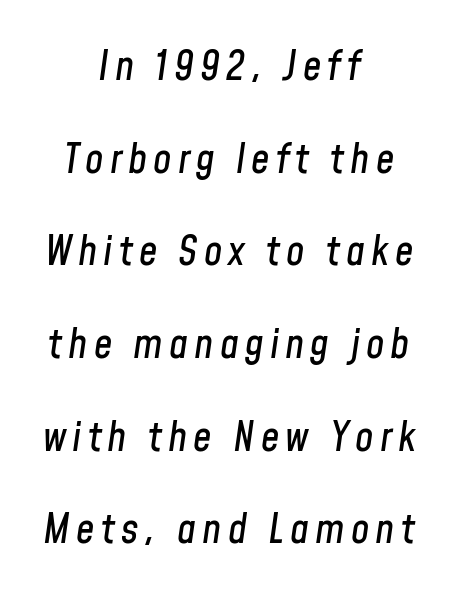
Is the type slanted? Yes — the strokes lean at a clear angle. Looks like regular typesetting: each glyph gets only the width it needs. In terms of leading, this rendering errs on the spacious side. Check the space under the baseline: it is left empty.
